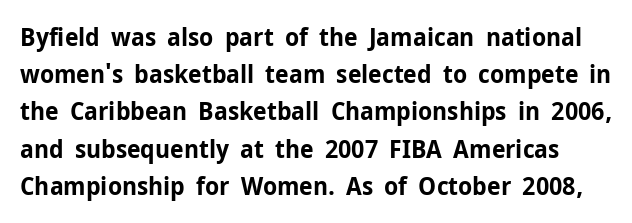
{"italic": "no", "bold": "yes", "underline": "no", "line_spacing": "normal", "line_spacing_ratio": 1.49, "letter_spacing": "normal", "letter_spacing_em": 0.0, "glyph_px": 25}
